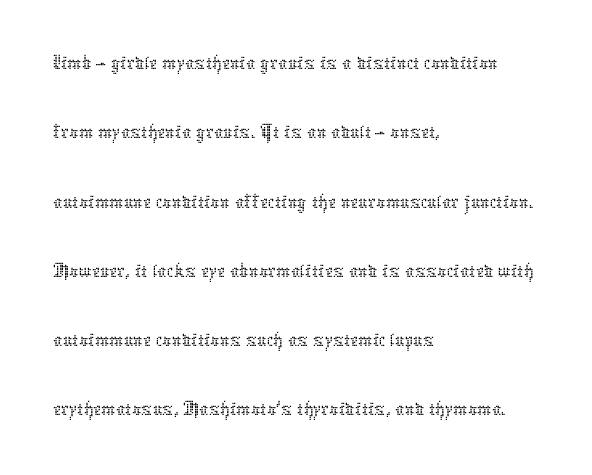
{"italic": "no", "bold": "no", "weight": "thin", "width": "normal", "stroke_contrast": "low", "x_height": "medium", "monospaced": "no", "underline": "no", "align": "left", "line_spacing": "normal", "line_spacing_ratio": 1.54, "letter_spacing": "normal", "letter_spacing_em": 0.0, "glyph_px": 45}
